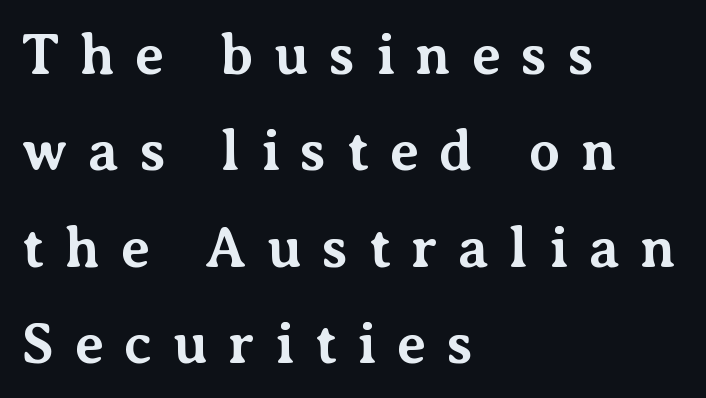
These lines have a slow, spaced-out rhythm from letter to letter. The typesetter chose a ragged-right arrangement here. Vertical strokes here are truly vertical. Small tapered or slab feet sit at the stroke ends, so this counts as serif.
